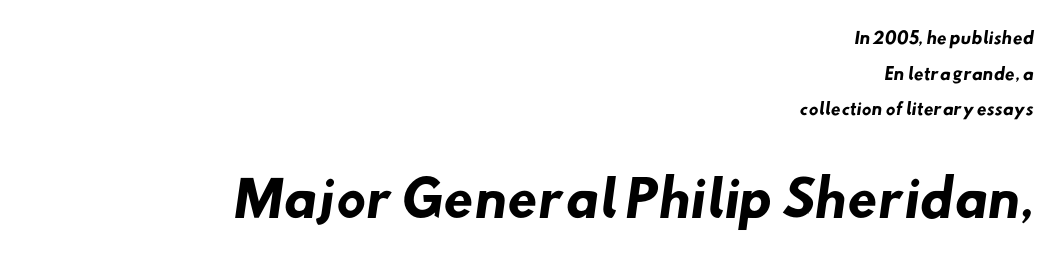
The image shows 49 px heavy sans-serif type; set right-aligned, loose line spacing (2.22x), normal letter spacing, not underlined; the second (bottom) block is 3.06x larger; low stroke contrast and a small x-height.
